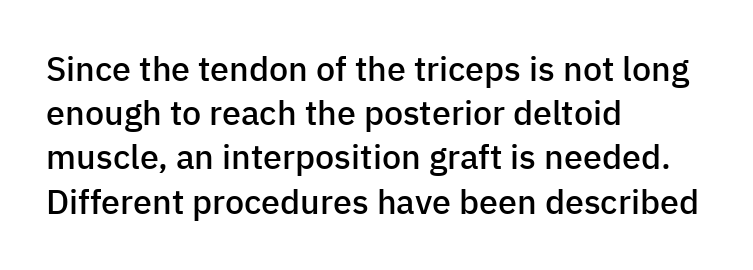
These lines are rendered in a variable-pitch font. If you drew a ruler down the left edge, every line would touch it. Glyph-to-glyph distance matches everyday printed text. Do the letters lean? They stand straight. Each new line begins a customary step beneath the previous one. Words float on clear page, feet unadorned.
